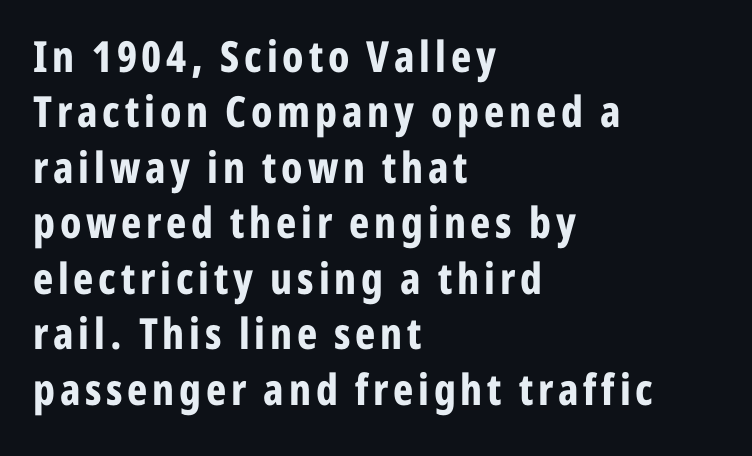
The image shows 43 px bold, condensed sans-serif type, upright; set left-aligned, normal line spacing (1.29x), not underlined; low stroke contrast and a medium x-height.
